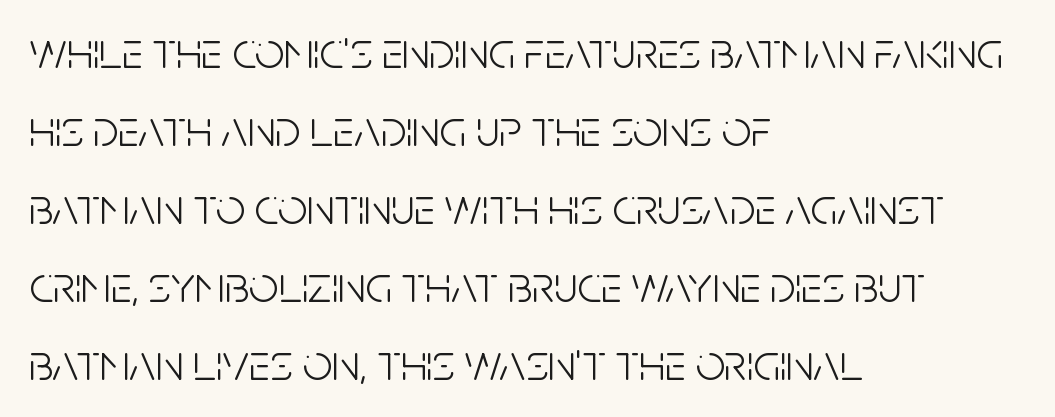
{"serif": "no", "italic": "no", "bold": "no", "weight": "light", "width": "condensed", "stroke_contrast": "low", "x_height": "large", "monospaced": "no", "underline": "no", "align": "left", "line_spacing": "normal", "line_spacing_ratio": 1.5, "letter_spacing": "normal", "letter_spacing_em": 0.0, "glyph_px": 52}
